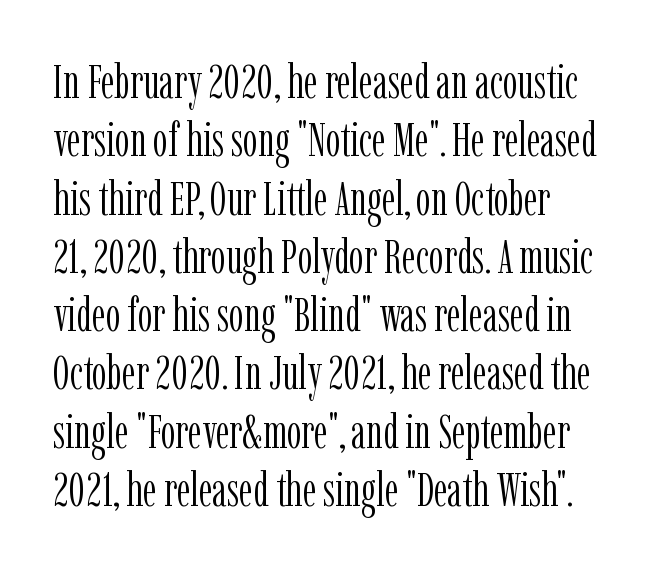
Is the stroke heavy? The answer is a plain regular-or-lighter. Small tapered or slab feet sit at the stroke ends, so this counts as serif. The passage shown has conventional tracking throughout. Underline: absent. These lines were composed using upright roman letters. Here the designer chose a conventional face with non-uniform glyph widths.
